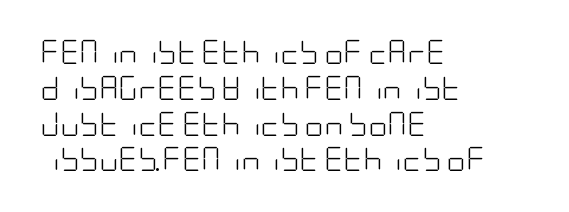
Q: Is the text bold? A: No.
Q: Is the text italic (slanted)? A: No, it is upright.
Q: Is the text underlined? A: No.
Q: How is the paragraph aligned? A: Left-aligned.
Q: Is the spacing between letters normal or unusually wide? A: Normal.
Q: Is the spacing between lines tight, normal or loose? A: Normal.
